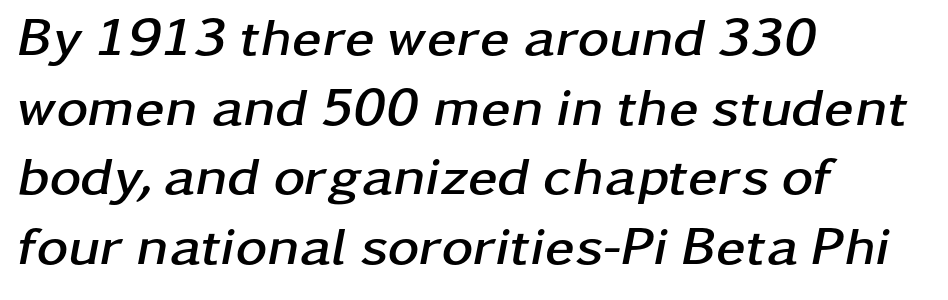
The image shows 54 px semibold, wide type, italic (leaning right); set left-aligned, normal line spacing (1.29x), normal letter spacing, not underlined; low stroke contrast and a medium x-height.
